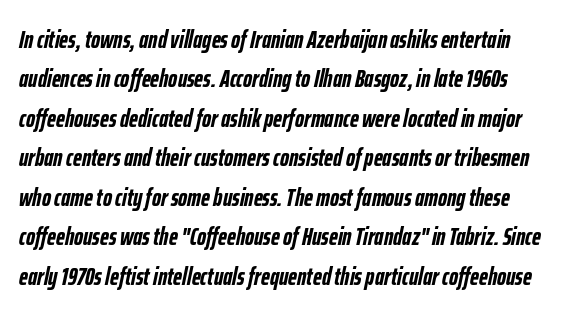
A clean baseline with only descenders dipping below it. This sample keeps an unexceptional amount of space between lines. Compared with typical body copy, the letter spacing here is the same. Bold? Absolutely — the strokes are thick and heavy. The rendering applies a slant to the glyphs.
